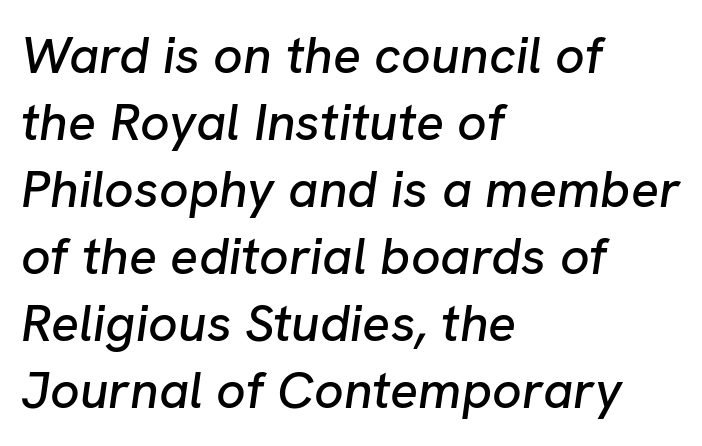
The image shows 52 px text type, italic (leaning right); set left-aligned, normal line spacing (1.29x), normal letter spacing, not underlined; low stroke contrast and a medium x-height.
